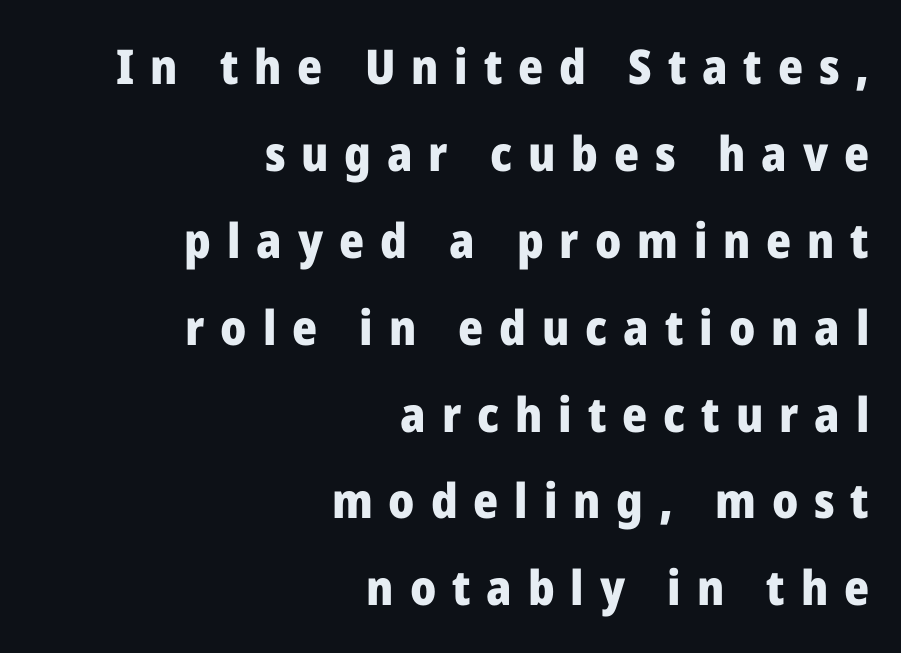
The image shows 48 px heavy sans-serif type, upright; set right-aligned, line spacing 1.81x, unusually wide letter spacing (+0.33 em), not underlined; low stroke contrast and a medium x-height.
